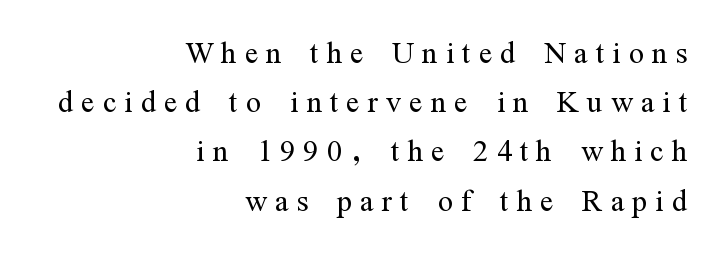
Spacing verdict: proportional, widths tailored to each character. Caption: face not bold, strokes unweighted. Each line ends at the same right margin while the left side varies. In terms of letterform style, serifs are clearly present. Words float on clear page, feet unadorned. Designer's note — italics off, roman on.
